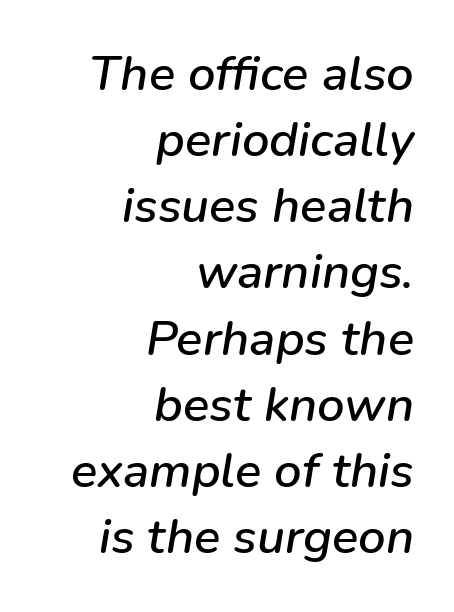
The image shows 49 px text type, italic (leaning right); set right-aligned, normal line spacing (1.35x), normal letter spacing, not underlined; low stroke contrast and a medium x-height.
